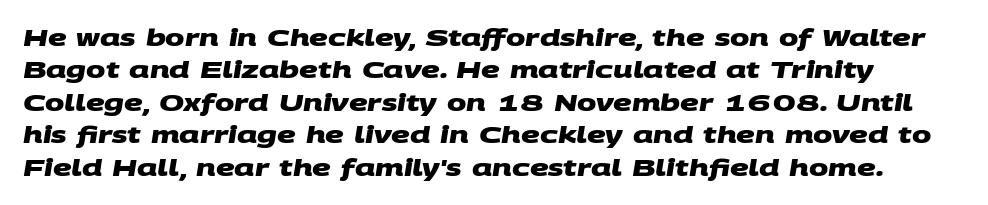
{"bold": "yes", "underline": "no", "line_spacing": "normal", "line_spacing_ratio": 1.41, "letter_spacing": "normal", "letter_spacing_em": 0.0, "glyph_px": 23}
